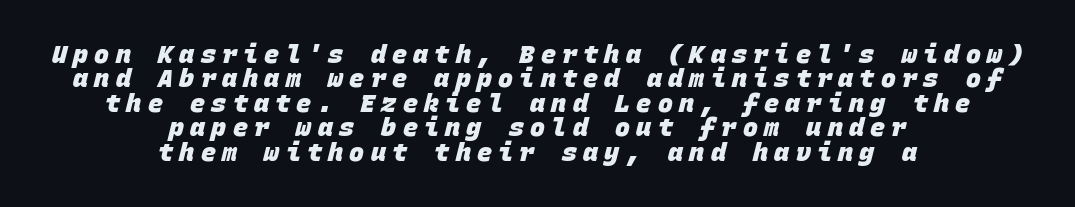
Loose tracking; the words dissolve into strings of separated letters. Clear beneath every line of the passage. Set as a true bold cut, around the 700 mark. The text block is weighted toward neither margin, spreading evenly from the middle.
